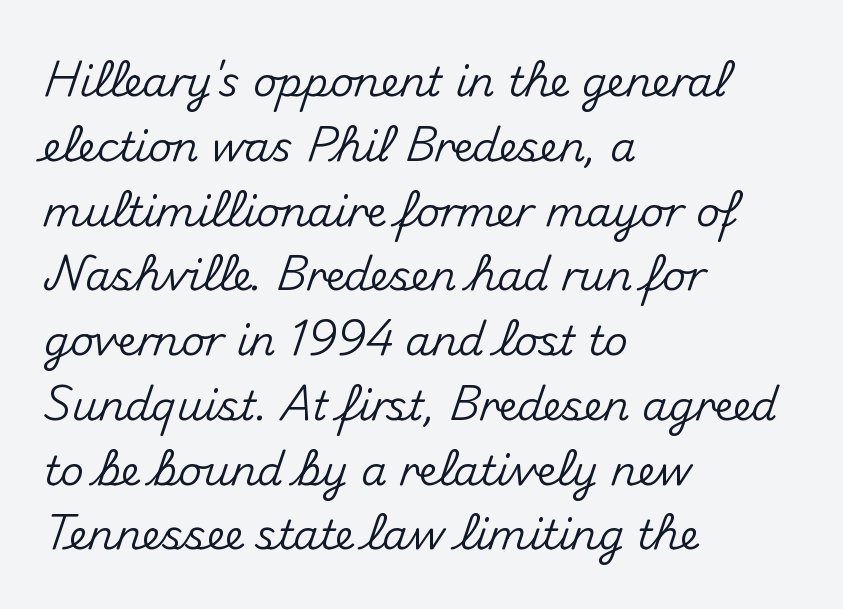
Q: Is the text italic (slanted)? A: Yes.
Q: Is the typeface a serif or a sans-serif typeface? A: Sans-serif.
Q: Is the text underlined? A: No.
Q: How is the paragraph aligned? A: Left-aligned.
Q: Is the spacing between letters normal or unusually wide? A: Normal.
Q: Is the spacing between lines tight, normal or loose? A: Normal.
Q: Width (condensed, normal, or wide)? A: Normal.
Q: Stroke contrast? A: Medium.
Q: x-height? A: Small.
Q: Monospaced? A: No.
